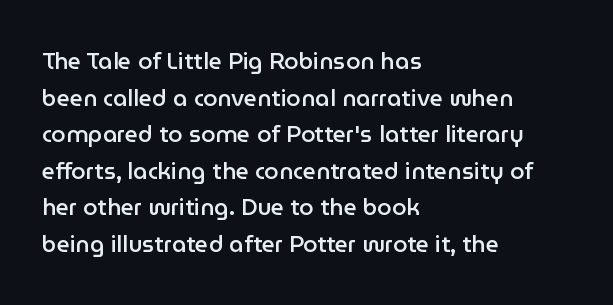
{"italic": "no", "bold": "semi", "underline": "no", "align": "left", "line_spacing": "normal", "line_spacing_ratio": 1.59, "letter_spacing": "normal", "letter_spacing_em": 0.0, "glyph_px": 23}
